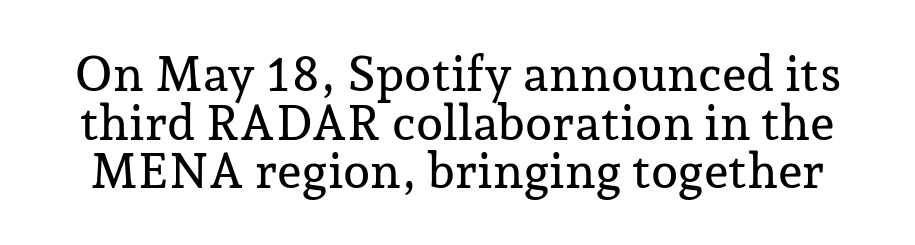
{"serif": "yes", "italic": "no", "width": "normal", "stroke_contrast": "low", "x_height": "medium", "monospaced": "no", "underline": "no", "line_spacing": "tight", "line_spacing_ratio": 0.99, "letter_spacing": "normal", "letter_spacing_em": 0.0, "glyph_px": 49}
